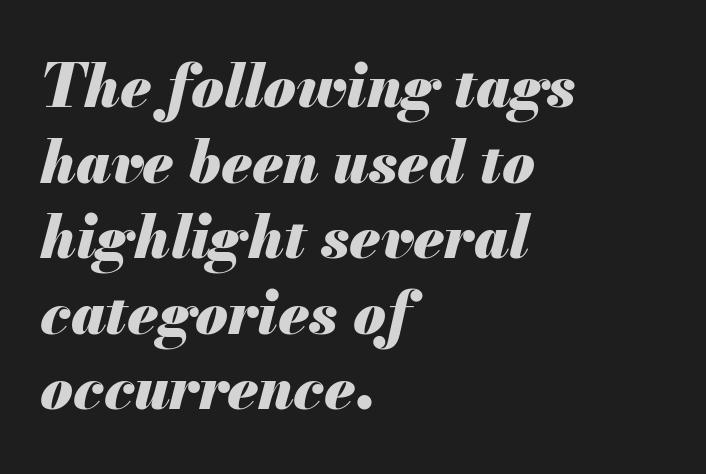
Q: Is the text bold? A: Yes.
Q: Is the text italic (slanted)? A: Yes, it leans right by about 13 degrees.
Q: Is the text underlined? A: No.
Q: How is the paragraph aligned? A: Left-aligned.
Q: Is the spacing between letters normal or unusually wide? A: Normal.
Q: Is the spacing between lines tight, normal or loose? A: Normal.
Q: Width (condensed, normal, or wide)? A: Normal.
Q: Stroke contrast? A: Medium.
Q: x-height? A: Small.
Q: Monospaced? A: No.
